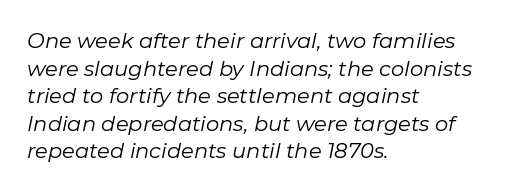
{"italic": "yes", "lean": "right", "slant_degrees": 11, "bold": "no", "underline": "no", "align": "left", "line_spacing": "normal", "line_spacing_ratio": 1.31, "letter_spacing": "normal", "letter_spacing_em": 0.0, "glyph_px": 21}
